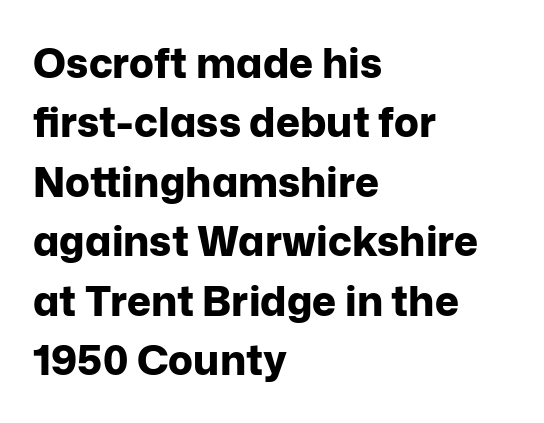
Notice how descenders clear the ascenders below comfortably — that's standard leading. The letters stand straight up with perfectly vertical stems. This is heavy type, rendered in bold. A typesetter would call this proportional, since set widths differ per character. The foot of each line stays bare and open.
